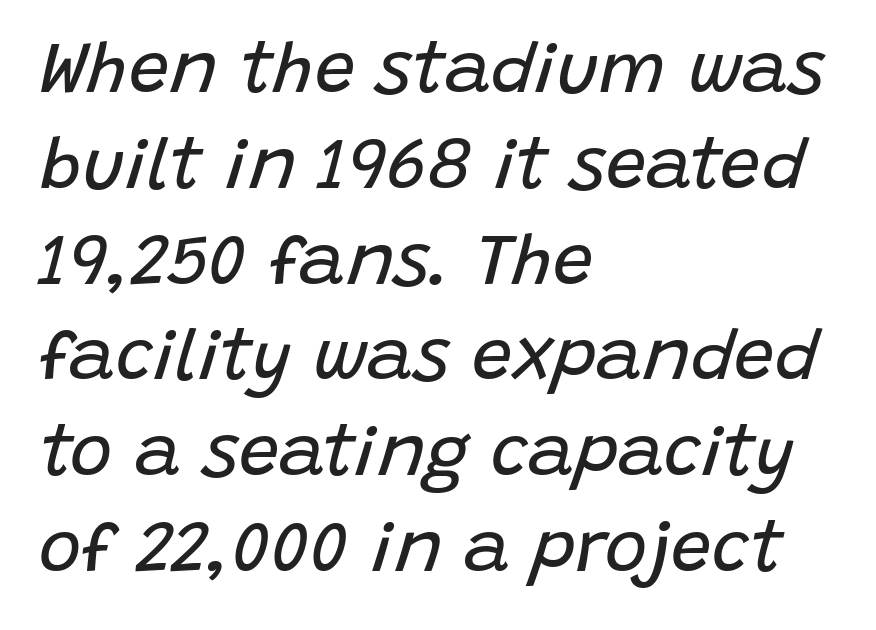
Does extra space separate the letters? No, they use regular spacing. The lines in this sample share a left origin and differ only in where they stop. Proportional: the letters do not fall into vertical columns. Notice how the stems are inclined rather than vertical — that's the hallmark of italics.
